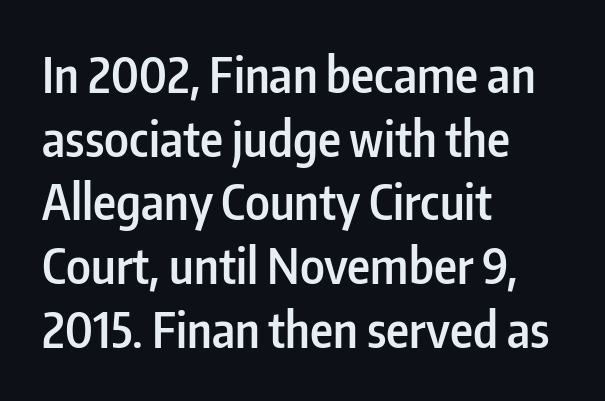
{"serif": "no", "italic": "no", "bold": "semi", "weight": "semibold", "width": "condensed", "stroke_contrast": "low", "x_height": "medium", "monospaced": "no", "underline": "no", "align": "left", "line_spacing": "normal", "line_spacing_ratio": 1.3, "letter_spacing": "normal", "letter_spacing_em": 0.0, "glyph_px": 49}
